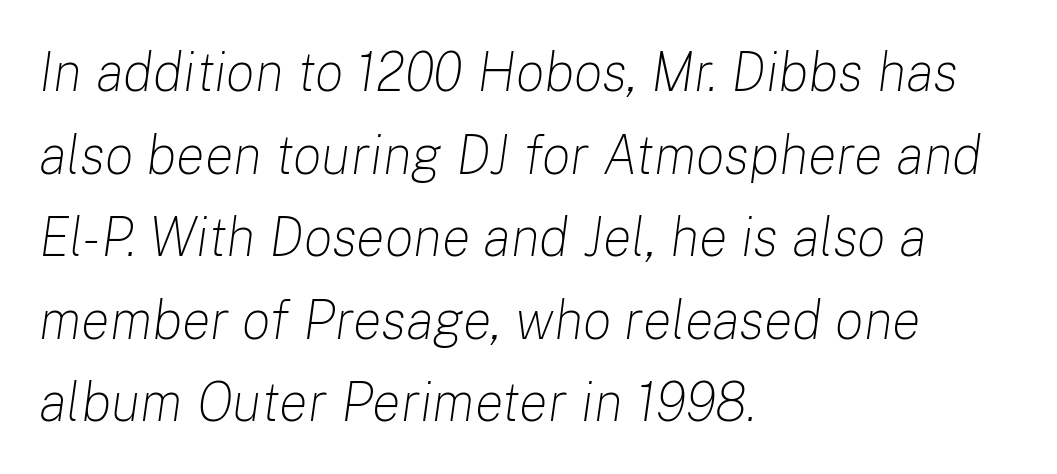
Q: Is the text bold? A: No.
Q: Is the text italic (slanted)? A: Yes, it leans right by about 8 degrees.
Q: Is the text underlined? A: No.
Q: How is the paragraph aligned? A: Left-aligned.
Q: Is the spacing between letters normal or unusually wide? A: Normal.
Q: Is the spacing between lines tight, normal or loose? A: Normal.
Q: Width (condensed, normal, or wide)? A: Normal.
Q: Stroke contrast? A: Low.
Q: x-height? A: Medium.
Q: Monospaced? A: No.
